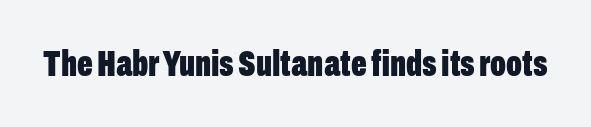
Q: Is the text bold? A: Yes.
Q: Is the text italic (slanted)? A: No, it is upright.
Q: Is the typeface a serif or a sans-serif typeface? A: Sans-serif.
Q: Is the text underlined? A: No.
Q: Is the spacing between letters normal or unusually wide? A: Normal.
Q: Width (condensed, normal, or wide)? A: Condensed.
Q: Stroke contrast? A: Low.
Q: x-height? A: Medium.
Q: Monospaced? A: No.
